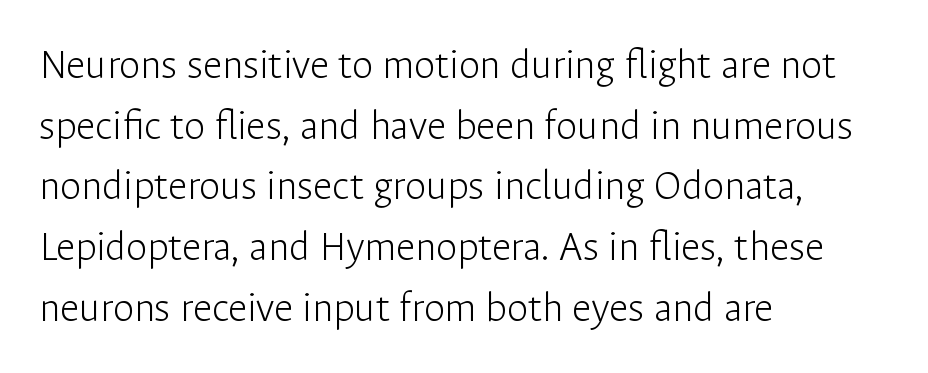
Q: Is the text bold? A: No.
Q: Is the text italic (slanted)? A: No, it is upright.
Q: Is the typeface a serif or a sans-serif typeface? A: Sans-serif.
Q: Is the text underlined? A: No.
Q: How is the paragraph aligned? A: Left-aligned.
Q: Is the spacing between letters normal or unusually wide? A: Normal.
Q: Is the spacing between lines tight, normal or loose? A: Normal.
Q: Width (condensed, normal, or wide)? A: Normal.
Q: Stroke contrast? A: Low.
Q: x-height? A: Medium.
Q: Monospaced? A: No.
